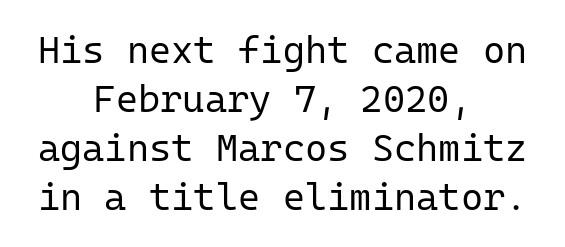
{"serif": "no", "italic": "no", "bold": "no", "weight": "regular", "width": "normal", "stroke_contrast": "low", "x_height": "medium", "monospaced": "yes", "underline": "no", "align": "center", "line_spacing": "normal", "line_spacing_ratio": 1.29, "letter_spacing": "normal", "letter_spacing_em": 0.0, "glyph_px": 38}
